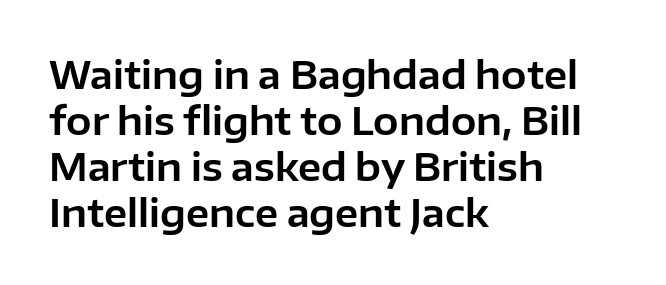
A sans-serif font was chosen for this passage. Characters follow at the spacing the type designer built in. Decoration check: the copy has no underline. This sample has the flowing, uneven cadence of proportional lettering. The letters stand straight up with perfectly vertical stems.
